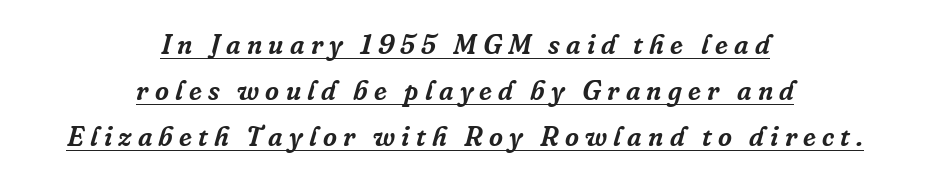
{"italic": "yes", "lean": "right", "slant_degrees": 16, "underline": "yes", "align": "center", "line_spacing_ratio": 1.71, "letter_spacing": "wide", "letter_spacing_em": 0.23, "glyph_px": 27}
